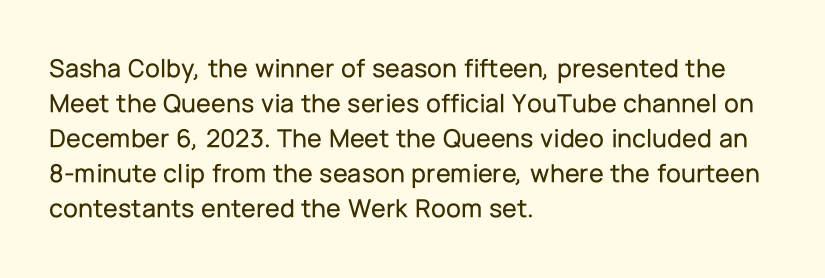
Q: Is the text italic (slanted)? A: No, it is upright.
Q: Is the text underlined? A: No.
Q: How is the paragraph aligned? A: Left-aligned.
Q: Is the spacing between letters normal or unusually wide? A: Normal.
Q: Is the spacing between lines tight, normal or loose? A: Normal.
